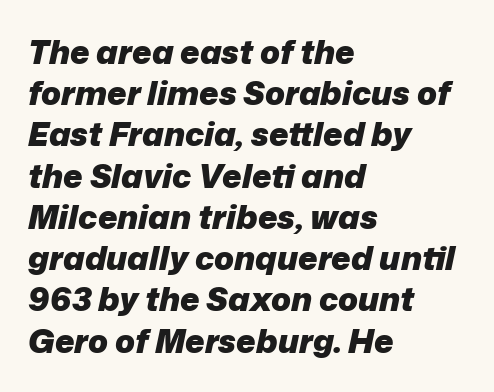
The image shows 33 px heavy type, italic (leaning right); set left-aligned, normal line spacing (1.25x), normal letter spacing, not underlined; low stroke contrast and a medium x-height.
